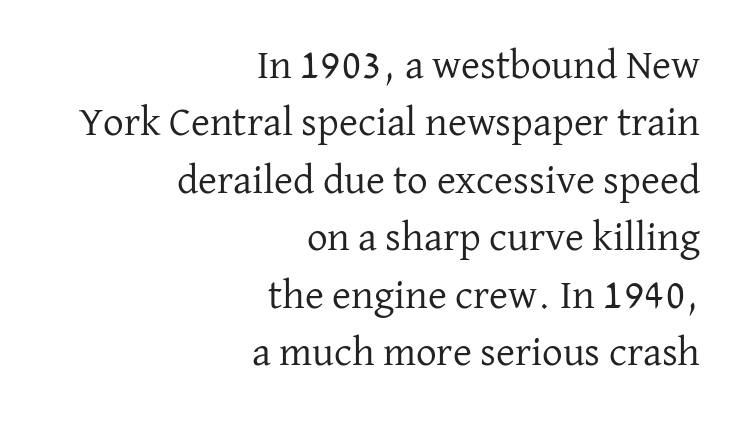
The image shows 41 px regular-weight serif type, upright; set right-aligned, normal line spacing (1.4x), normal letter spacing, not underlined; low stroke contrast and a medium x-height.
